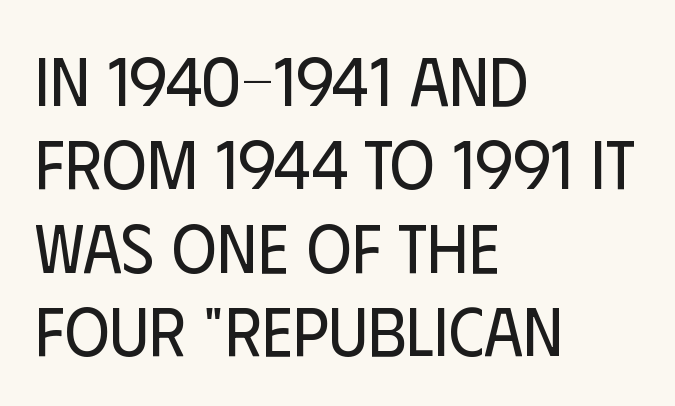
The image shows 69 px regular-weight, condensed sans-serif type, upright; set left-aligned, line spacing 1.21x, normal letter spacing, not underlined; low stroke contrast and a large x-height.
